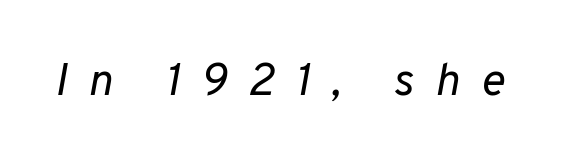
{"italic": "yes", "lean": "right", "slant_degrees": 10, "bold": "no", "weight": "regular", "width": "normal", "stroke_contrast": "low", "x_height": "medium", "monospaced": "no", "underline": "no", "letter_spacing": "wide", "letter_spacing_em": 0.45, "glyph_px": 46}
